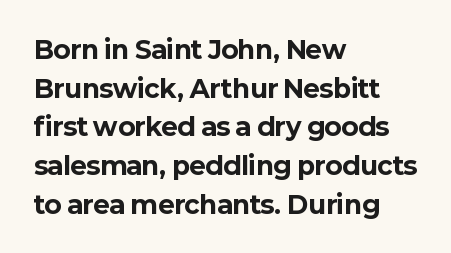
Q: Is the text bold? A: Yes.
Q: Is the text italic (slanted)? A: No, it is upright.
Q: Is the text underlined? A: No.
Q: How is the paragraph aligned? A: Left-aligned.
Q: Is the spacing between letters normal or unusually wide? A: Normal.
Q: Is the spacing between lines tight, normal or loose? A: Normal.
